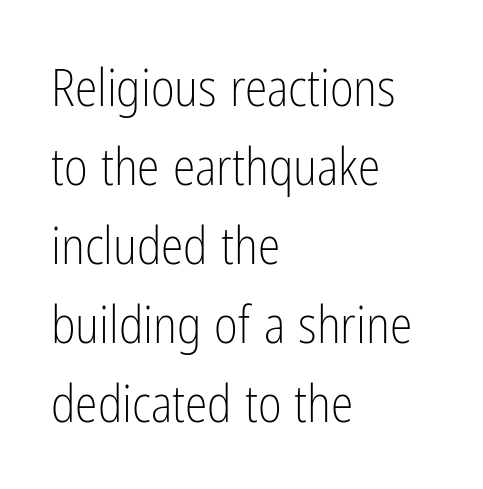
Q: Is the text bold? A: No.
Q: Is the text italic (slanted)? A: No, it is upright.
Q: Is the typeface a serif or a sans-serif typeface? A: Sans-serif.
Q: Is the text underlined? A: No.
Q: How is the paragraph aligned? A: Left-aligned.
Q: Is the spacing between letters normal or unusually wide? A: Normal.
Q: Is the spacing between lines tight, normal or loose? A: Normal.
Q: Width (condensed, normal, or wide)? A: Condensed.
Q: Stroke contrast? A: Low.
Q: x-height? A: Medium.
Q: Monospaced? A: No.
